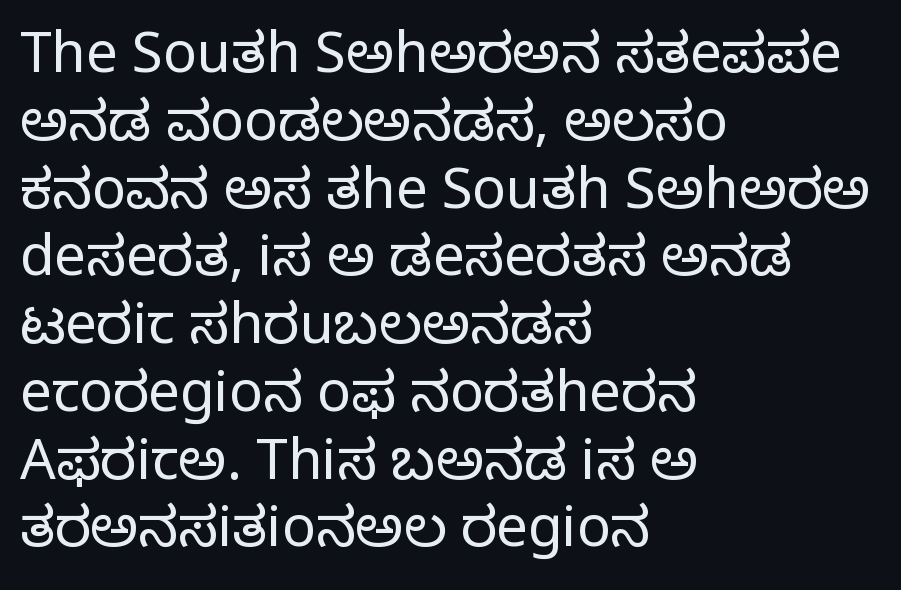
Q: Is the text bold? A: No.
Q: Is the text italic (slanted)? A: No, it is upright.
Q: Is the typeface a serif or a sans-serif typeface? A: Serif.
Q: Is the text underlined? A: No.
Q: How is the paragraph aligned? A: Left-aligned.
Q: Is the spacing between letters normal or unusually wide? A: Normal.
Q: Width (condensed, normal, or wide)? A: Normal.
Q: Stroke contrast? A: Low.
Q: x-height? A: Large.
Q: Monospaced? A: No.
